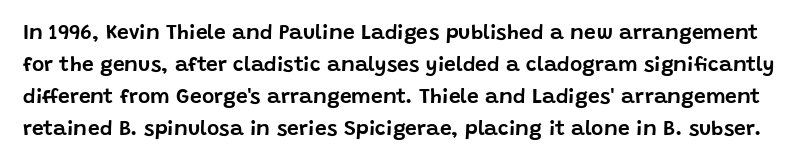
Q: Is the text italic (slanted)? A: No, it is upright.
Q: Is the text underlined? A: No.
Q: Is the spacing between letters normal or unusually wide? A: Normal.
Q: Is the spacing between lines tight, normal or loose? A: Normal.
